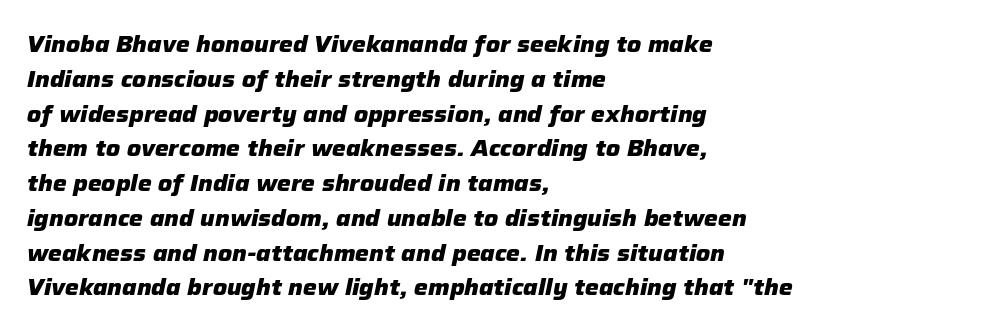
{"italic": "yes", "lean": "right", "slant_degrees": 12, "bold": "yes", "underline": "no", "align": "left", "line_spacing": "normal", "line_spacing_ratio": 1.58, "letter_spacing": "normal", "letter_spacing_em": 0.0, "glyph_px": 22}
